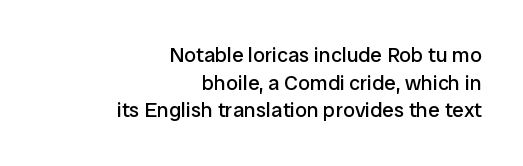
{"italic": "no", "bold": "no", "underline": "no", "align": "right", "line_spacing": "normal", "line_spacing_ratio": 1.31, "letter_spacing": "normal", "letter_spacing_em": 0.0, "glyph_px": 21}
